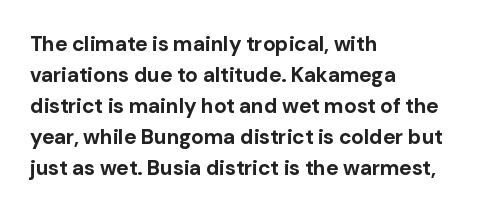
{"italic": "no", "bold": "yes", "underline": "no", "align": "left", "line_spacing": "normal", "line_spacing_ratio": 1.48, "letter_spacing": "normal", "letter_spacing_em": 0.0, "glyph_px": 21}
